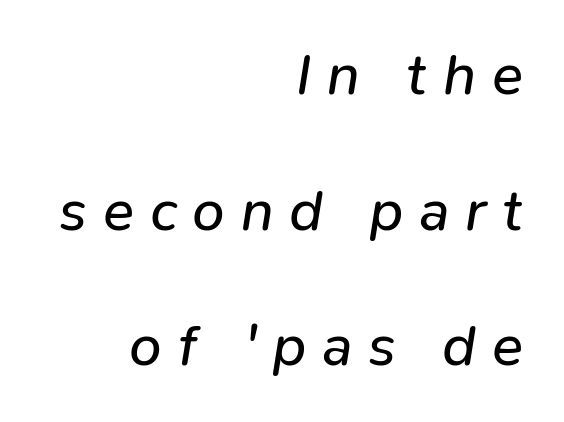
{"italic": "yes", "lean": "right", "slant_degrees": 9, "bold": "no", "weight": "regular", "width": "normal", "stroke_contrast": "low", "x_height": "medium", "monospaced": "no", "underline": "no", "align": "right", "line_spacing": "loose", "line_spacing_ratio": 2.34, "letter_spacing": "wide", "letter_spacing_em": 0.27, "glyph_px": 58}
